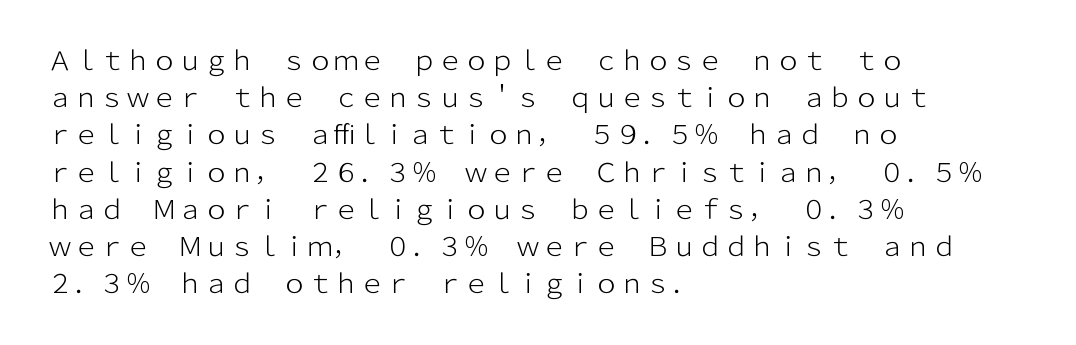
Q: Is the text bold? A: No.
Q: Is the text italic (slanted)? A: No, it is upright.
Q: Is the text underlined? A: No.
Q: How is the paragraph aligned? A: Left-aligned.
Q: Is the spacing between letters normal or unusually wide? A: Normal.
Q: Is the spacing between lines tight, normal or loose? A: Normal.
